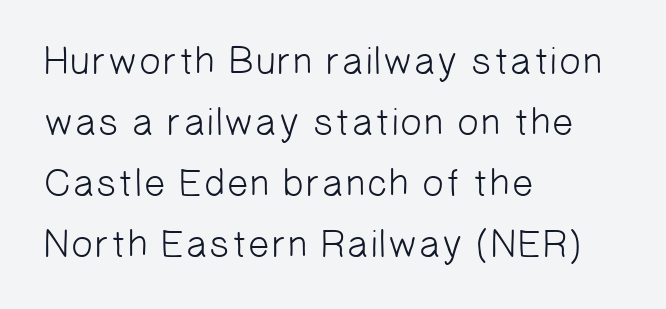
The image shows 39 px light sans-serif type; set left-aligned, normal line spacing (1.56x), normal letter spacing, not underlined; low stroke contrast and a medium x-height.
